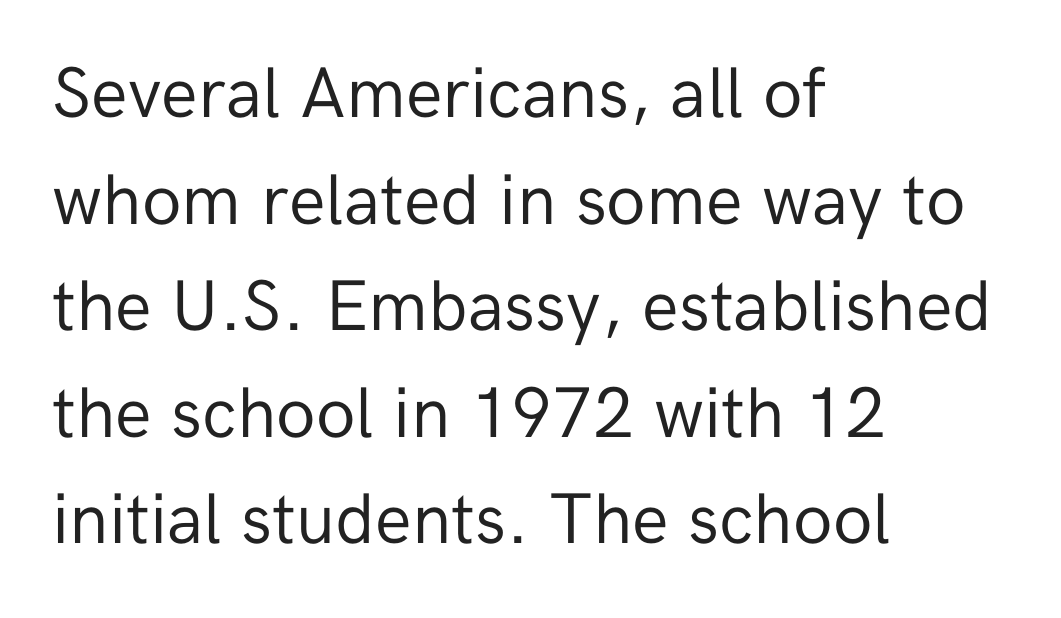
{"serif": "no", "italic": "no", "bold": "no", "weight": "regular", "width": "normal", "stroke_contrast": "low", "x_height": "medium", "monospaced": "no", "underline": "no", "align": "left", "line_spacing": "normal", "line_spacing_ratio": 1.48, "letter_spacing": "normal", "letter_spacing_em": 0.0, "glyph_px": 72}
